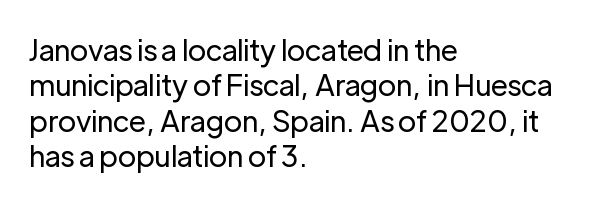
Q: Is the text bold? A: No.
Q: Is the text italic (slanted)? A: No, it is upright.
Q: Is the typeface a serif or a sans-serif typeface? A: Sans-serif.
Q: Is the text underlined? A: No.
Q: How is the paragraph aligned? A: Left-aligned.
Q: Is the spacing between letters normal or unusually wide? A: Normal.
Q: Width (condensed, normal, or wide)? A: Normal.
Q: Stroke contrast? A: Low.
Q: x-height? A: Medium.
Q: Monospaced? A: No.
